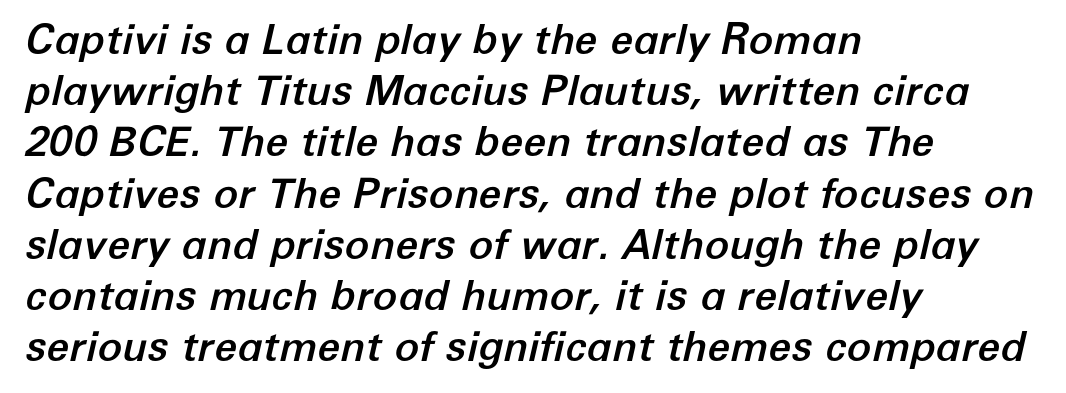
{"italic": "yes", "lean": "right", "slant_degrees": 12, "width": "normal", "stroke_contrast": "low", "x_height": "medium", "monospaced": "no", "underline": "no", "align": "left", "line_spacing": "normal", "line_spacing_ratio": 1.25, "letter_spacing": "normal", "letter_spacing_em": 0.0, "glyph_px": 41}
